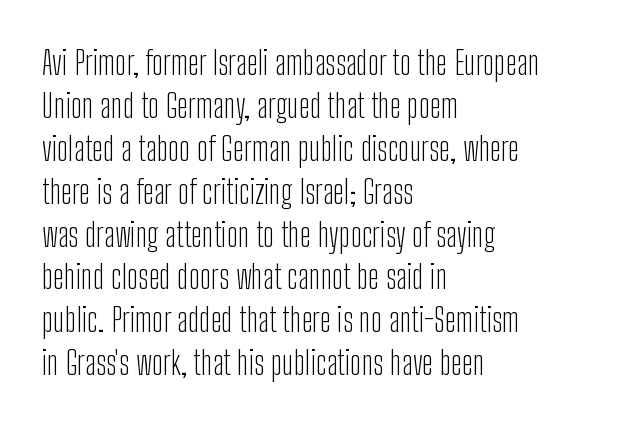
Proportional: the letters do not fall into vertical columns. Designer's note — italics off, roman on. This sample is left-justified, so line endings fall wherever the words run out. Beneath every word, the page is bare.
